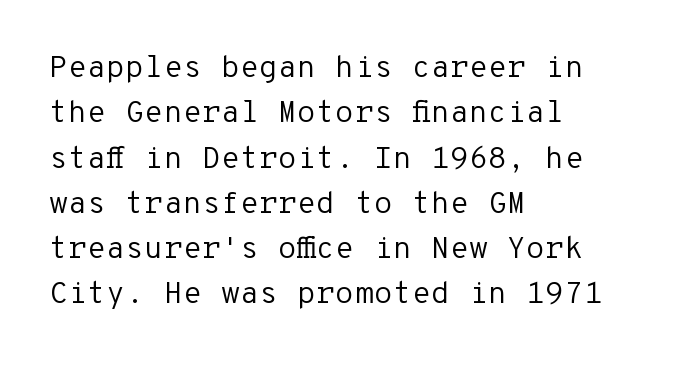
Q: Is the text bold? A: No.
Q: Is the text italic (slanted)? A: No, it is upright.
Q: Is the typeface a serif or a sans-serif typeface? A: Sans-serif.
Q: Is the text underlined? A: No.
Q: How is the paragraph aligned? A: Left-aligned.
Q: Is the spacing between letters normal or unusually wide? A: Normal.
Q: Is the spacing between lines tight, normal or loose? A: Normal.
Q: Width (condensed, normal, or wide)? A: Normal.
Q: Stroke contrast? A: Low.
Q: x-height? A: Medium.
Q: Monospaced? A: Yes.
